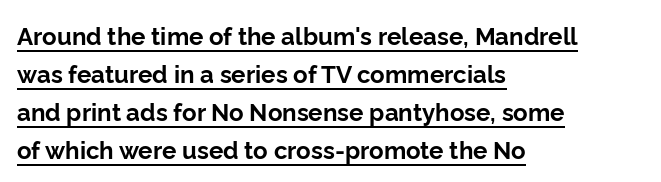
Q: Is the text bold? A: Yes.
Q: Is the text italic (slanted)? A: No, it is upright.
Q: Is the text underlined? A: Yes.
Q: How is the paragraph aligned? A: Left-aligned.
Q: Is the spacing between letters normal or unusually wide? A: Normal.
Q: Is the spacing between lines tight, normal or loose? A: Normal.
